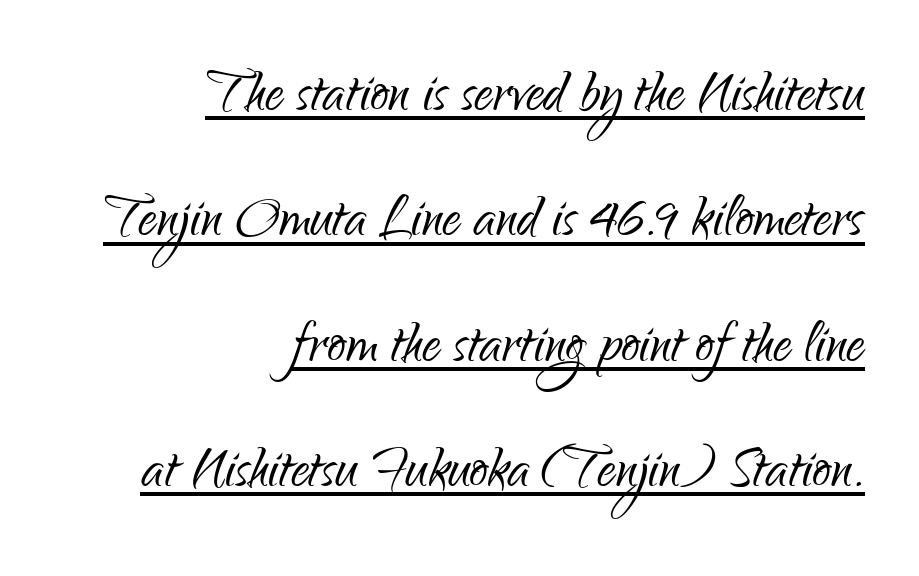
{"serif": "no", "bold": "no", "weight": "light", "width": "condensed", "stroke_contrast": "low", "x_height": "small", "monospaced": "no", "underline": "yes", "align": "right", "line_spacing_ratio": 1.74, "letter_spacing": "normal", "letter_spacing_em": 0.0, "glyph_px": 72}
